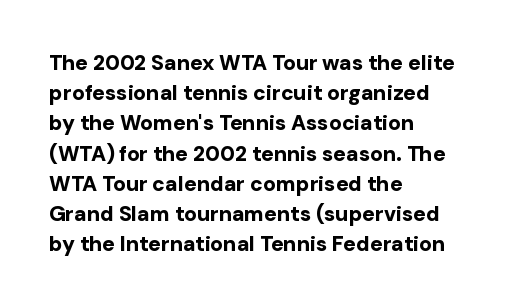
Emphasis by weight is at full strength: bold. Compared with typical body copy, the letter spacing here is the same. The passage shown is not underscored anywhere. Each new line begins a customary step beneath the previous one.
